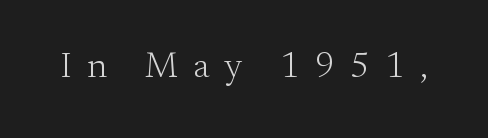
The horizontal fit of the characters is loose and conspicuously gappy. The face looks like a standard text weight, possibly lighter. Examine the stroke ends and you'll spot serifs. The type sits square on the baseline with zero lean. Is this a fixed-width face? No — the glyphs have proportional, varying widths.
